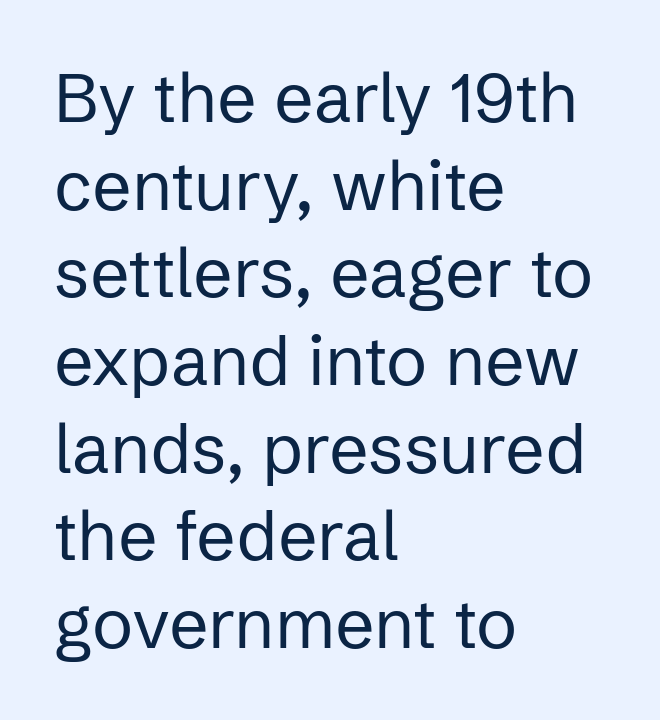
The image shows 69 px regular-weight sans-serif type, upright; set left-aligned, normal line spacing (1.27x), normal letter spacing, not underlined; low stroke contrast and a medium x-height.
